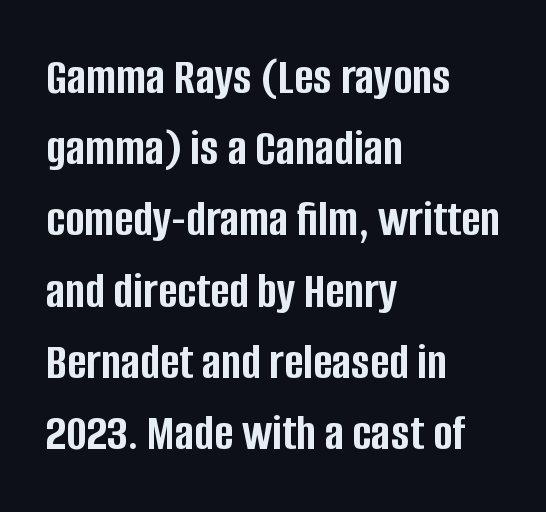
Q: Is the text bold? A: Yes.
Q: Is the text italic (slanted)? A: No, it is upright.
Q: Is the typeface a serif or a sans-serif typeface? A: Sans-serif.
Q: Is the text underlined? A: No.
Q: How is the paragraph aligned? A: Left-aligned.
Q: Is the spacing between letters normal or unusually wide? A: Normal.
Q: Is the spacing between lines tight, normal or loose? A: Normal.
Q: Width (condensed, normal, or wide)? A: Condensed.
Q: Stroke contrast? A: Low.
Q: x-height? A: Large.
Q: Monospaced? A: No.
